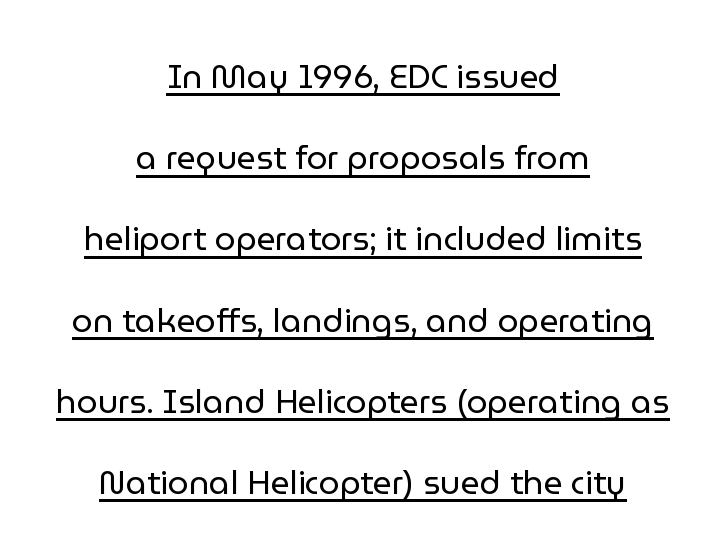
The image shows 33 px regular-weight sans-serif type, upright; set centered, loose line spacing (2.46x), normal letter spacing, underlined; low stroke contrast and a medium x-height.
